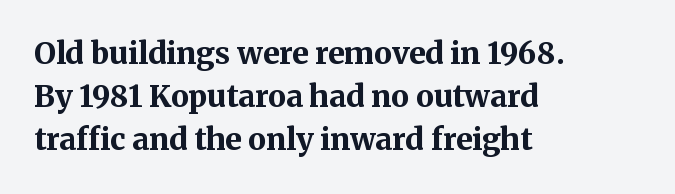
Layout note: lines flush left. Plenty of ink on the page — the face is bold. The face used here is proportionally spaced, like ordinary book or web type. You could call the tracking neutral — neither tight nor loose. The foot of each line stays bare and open. Whoever set this chose a conventional vertical rhythm.
